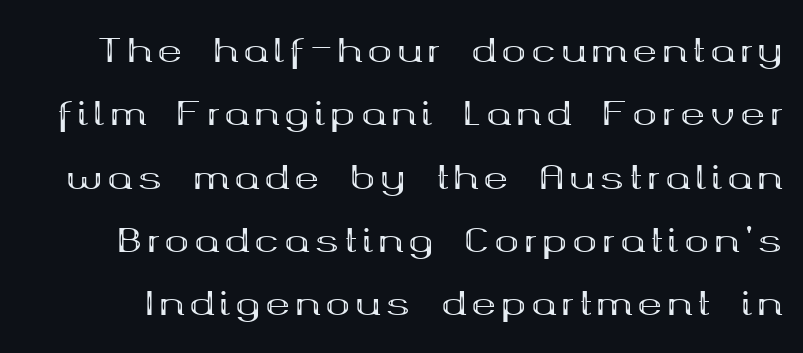
The image shows 33 px bold, wide serif type, upright; set loose line spacing (1.92x), not underlined; medium stroke contrast and a medium x-height.
